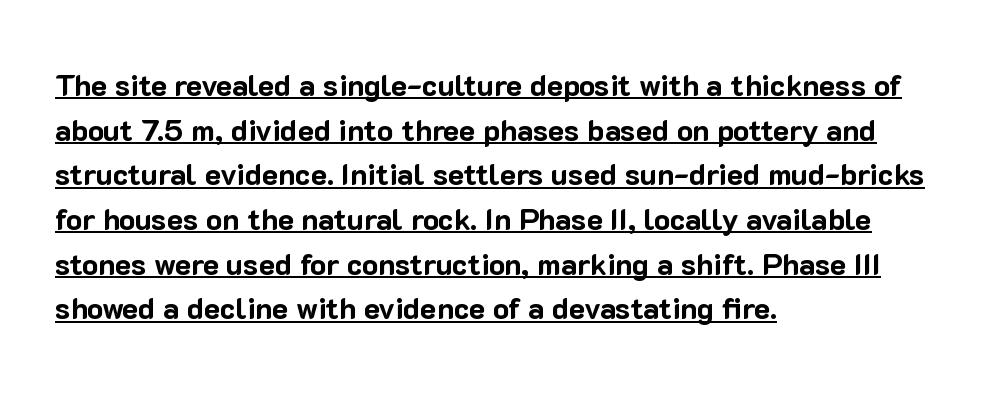
{"serif": "no", "italic": "no", "bold": "yes", "weight": "bold", "width": "normal", "stroke_contrast": "low", "x_height": "medium", "monospaced": "no", "underline": "yes", "align": "left", "line_spacing": "normal", "line_spacing_ratio": 1.49, "letter_spacing": "normal", "letter_spacing_em": 0.0, "glyph_px": 30}
